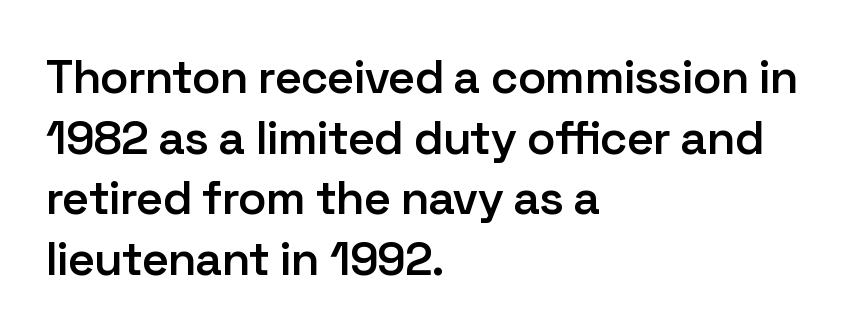
You could not count columns in this text — the font is proportionally spaced. Any mark beneath the type? The region is blank. Do the letters lean? They stand straight. Honestly, the letter spacing is just normal — you wouldn't notice it. Casual observation: everything's shoved over to the left. In terms of leading, this rendering sits right in the middle.
